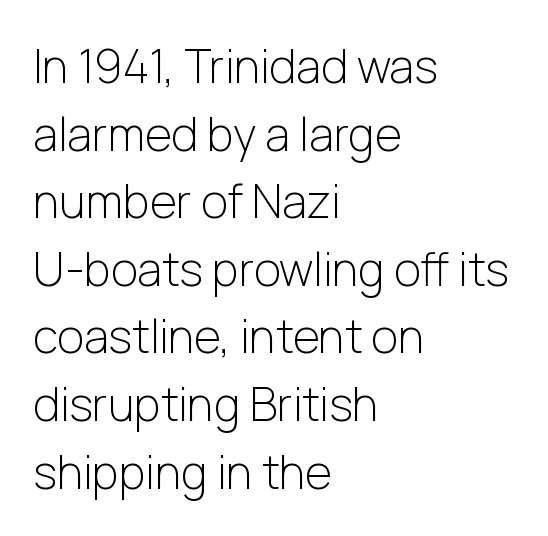
{"serif": "no", "italic": "no", "bold": "no", "weight": "light", "width": "normal", "stroke_contrast": "low", "x_height": "medium", "monospaced": "no", "underline": "no", "align": "left", "line_spacing": "normal", "line_spacing_ratio": 1.47, "letter_spacing": "normal", "letter_spacing_em": 0.0, "glyph_px": 46}
